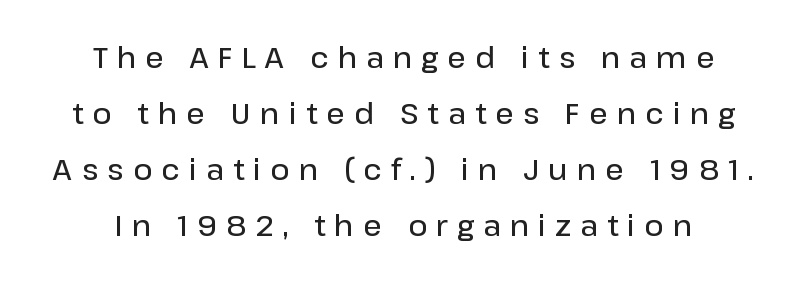
Do the characters align in a grid? No, the font is proportional. A fair bit of extra ink — the face is semibold, not bold. Spacing between characters has been opened up far beyond the box default. Horizontal alignment here is central, giving a formal, balanced look. Anything drawn beneath the words? Only blank space. No italicization has been applied; the sample stays upright.
